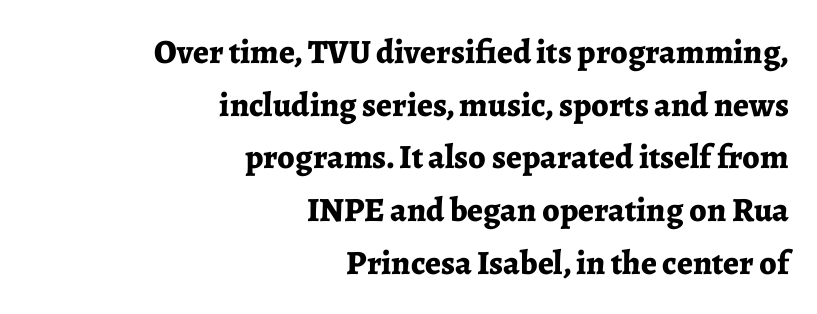
Note: serifs present on the glyphs. No extra tracking has been applied to these lines. If you drew a ruler down the right edge, every line would touch it. Regular leading.
